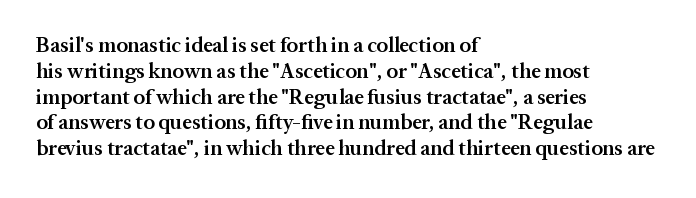
{"italic": "no", "bold": "semi", "underline": "no", "align": "left", "line_spacing_ratio": 1.23, "letter_spacing": "normal", "letter_spacing_em": 0.0, "glyph_px": 21}
